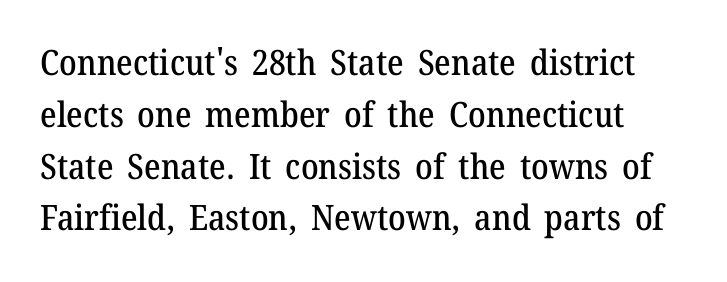
The image shows 35 px serif type, upright; set normal line spacing (1.48x), normal letter spacing, not underlined; medium stroke contrast and a medium x-height.
